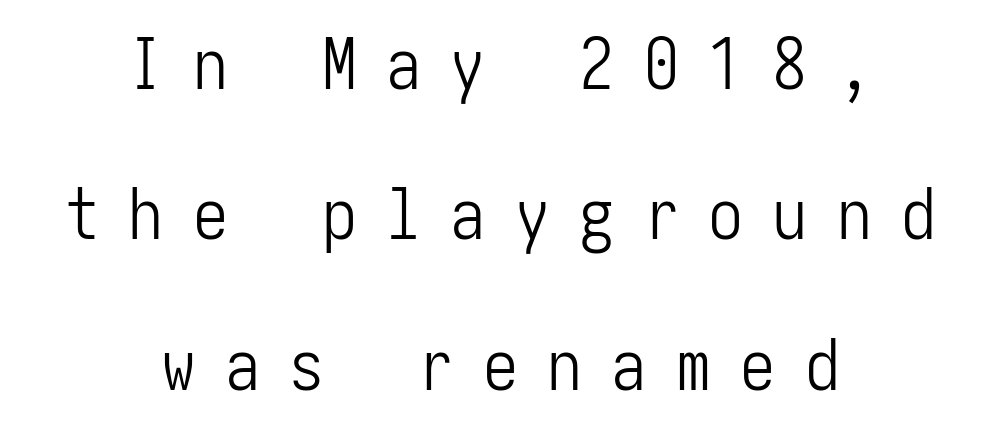
The image shows 70 px light, condensed sans-serif type, upright; set centered, loose line spacing (2.15x), unusually wide letter spacing (+0.42 em), not underlined; low stroke contrast and a medium x-height.
